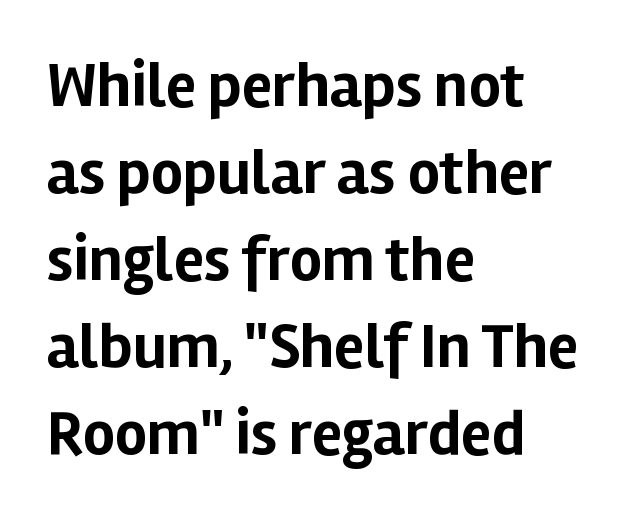
The image shows 63 px bold sans-serif type, upright; set left-aligned, normal line spacing (1.38x), normal letter spacing, not underlined; low stroke contrast and a medium x-height.
